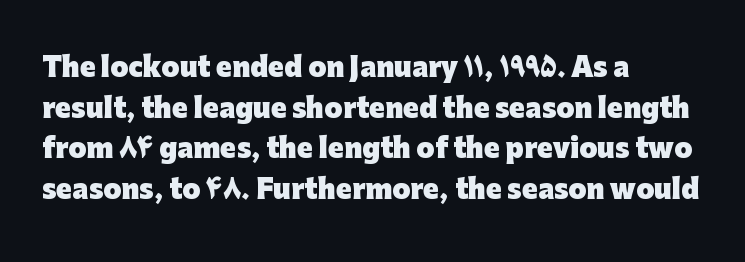
{"italic": "no", "bold": "yes", "underline": "no", "align": "left", "line_spacing": "normal", "line_spacing_ratio": 1.56, "letter_spacing": "normal", "letter_spacing_em": 0.0, "glyph_px": 26}
